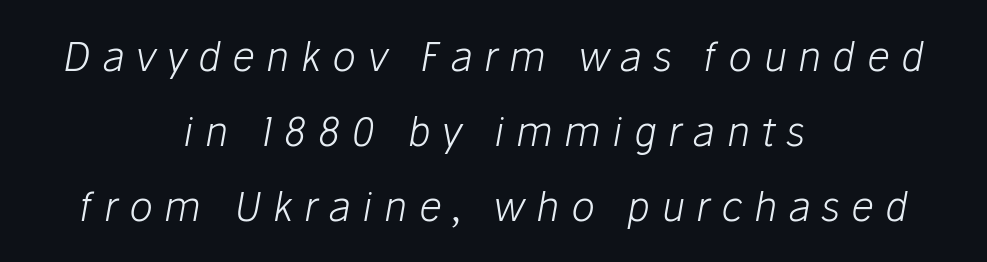
{"italic": "yes", "lean": "right", "slant_degrees": 10, "bold": "no", "weight": "light", "width": "normal", "stroke_contrast": "low", "x_height": "medium", "monospaced": "no", "underline": "no", "align": "center", "line_spacing_ratio": 1.87, "letter_spacing": "wide", "letter_spacing_em": 0.28, "glyph_px": 40}
